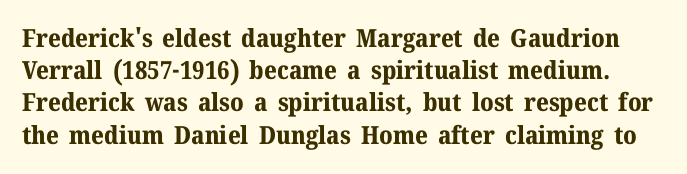
{"italic": "no", "bold": "yes", "underline": "no", "line_spacing": "normal", "line_spacing_ratio": 1.29, "letter_spacing": "normal", "letter_spacing_em": 0.0, "glyph_px": 25}
